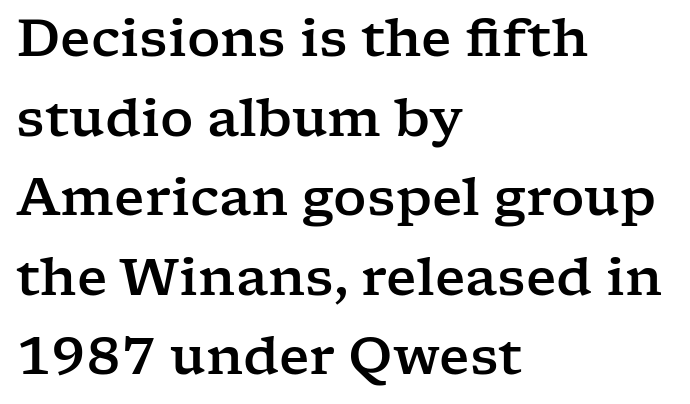
{"serif": "yes", "italic": "no", "width": "wide", "stroke_contrast": "low", "x_height": "medium", "monospaced": "no", "underline": "no", "align": "left", "line_spacing": "normal", "line_spacing_ratio": 1.53, "letter_spacing": "normal", "letter_spacing_em": 0.0, "glyph_px": 52}
